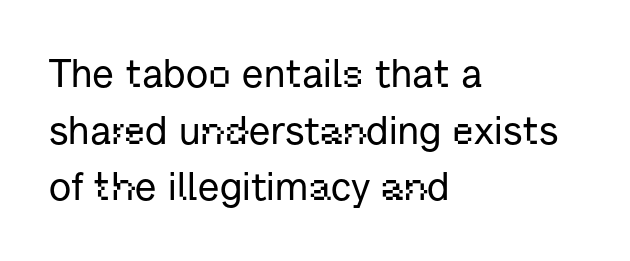
The image shows 39 px sans-serif type, upright; set left-aligned, normal line spacing (1.45x), normal letter spacing, not underlined; low stroke contrast and a medium x-height.
